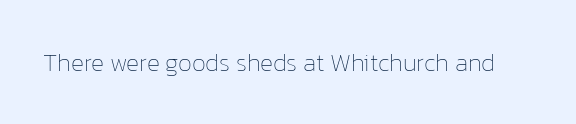
The rendering keeps characters at their native spacing. The font sits on the lighter half of the weight spectrum, regular included. Quick note: underline off. Is there any slant? The stems are plumb.
